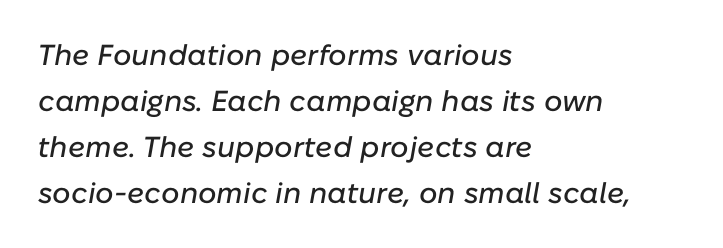
The image shows 29 px text type, italic (leaning right); set left-aligned, normal line spacing (1.59x), normal letter spacing, not underlined; low stroke contrast and a medium x-height.
